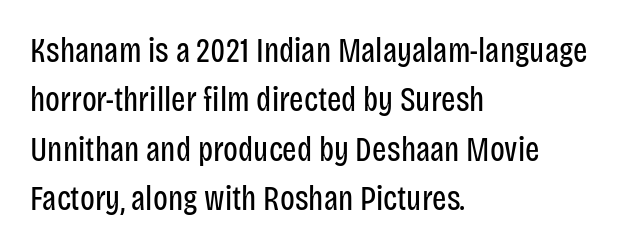
The image shows 34 px regular-weight, condensed sans-serif type, upright; set left-aligned, normal line spacing (1.45x), normal letter spacing, not underlined; low stroke contrast and a large x-height.
